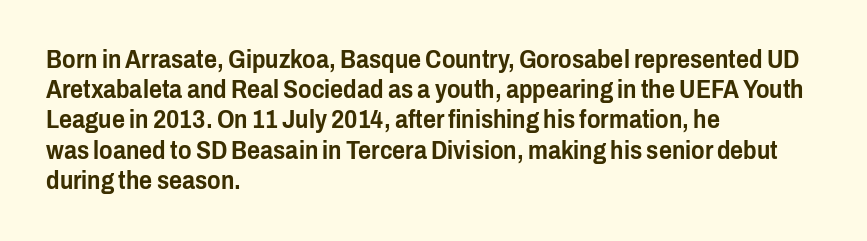
Standard letterfit; no display-style spreading of the glyphs. A typesetter would mark this as roman, not italic. Does the copy run flush right? No — it runs flush left. Words float on clear page, feet unadorned.
